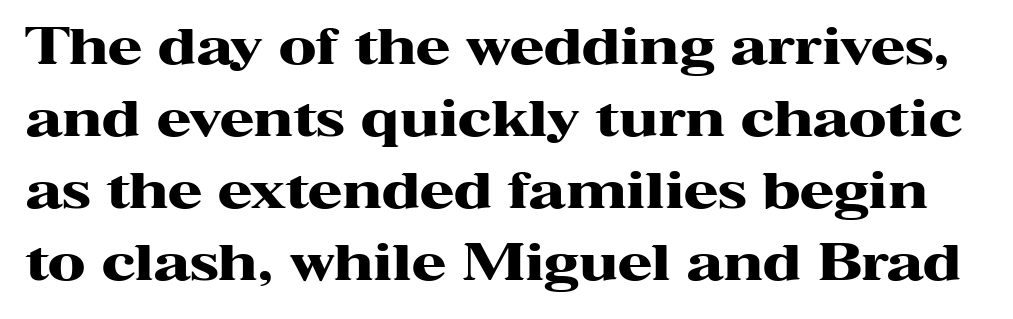
These lines are composed in type with serifs. Quick note: interline space is typical. The specimen reads as upright at a glance. How heavy is the stroke? Heavy — this is a bold.
